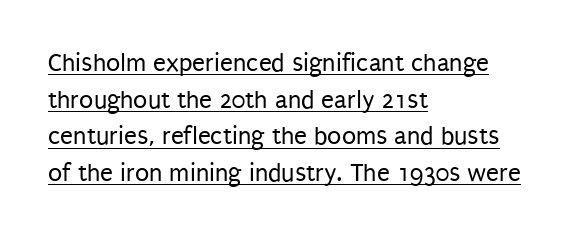
Q: Is the text bold? A: No.
Q: Is the text italic (slanted)? A: No, it is upright.
Q: Is the text underlined? A: Yes.
Q: How is the paragraph aligned? A: Left-aligned.
Q: Is the spacing between letters normal or unusually wide? A: Normal.
Q: Is the spacing between lines tight, normal or loose? A: Normal.
